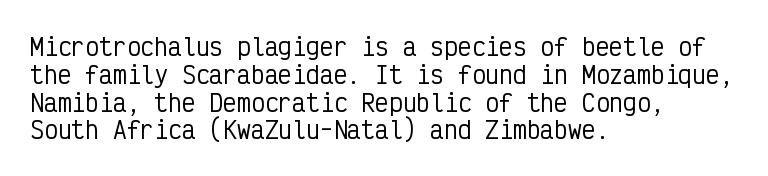
Q: Is the text italic (slanted)? A: No, it is upright.
Q: Is the text underlined? A: No.
Q: How is the paragraph aligned? A: Left-aligned.
Q: Is the spacing between letters normal or unusually wide? A: Normal.
